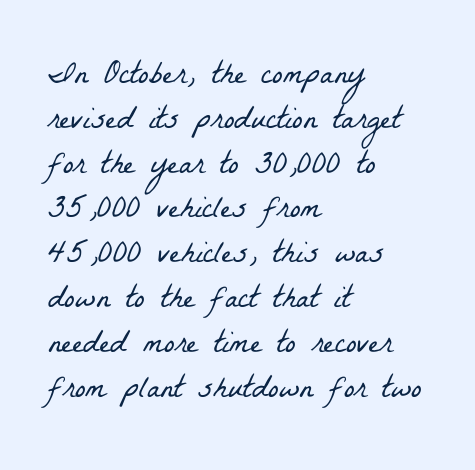
Q: Is the text bold? A: No.
Q: Is the typeface a serif or a sans-serif typeface? A: Serif.
Q: Is the text underlined? A: No.
Q: How is the paragraph aligned? A: Left-aligned.
Q: Is the spacing between letters normal or unusually wide? A: Normal.
Q: Is the spacing between lines tight, normal or loose? A: Normal.
Q: Width (condensed, normal, or wide)? A: Condensed.
Q: Stroke contrast? A: Low.
Q: x-height? A: Medium.
Q: Monospaced? A: No.
